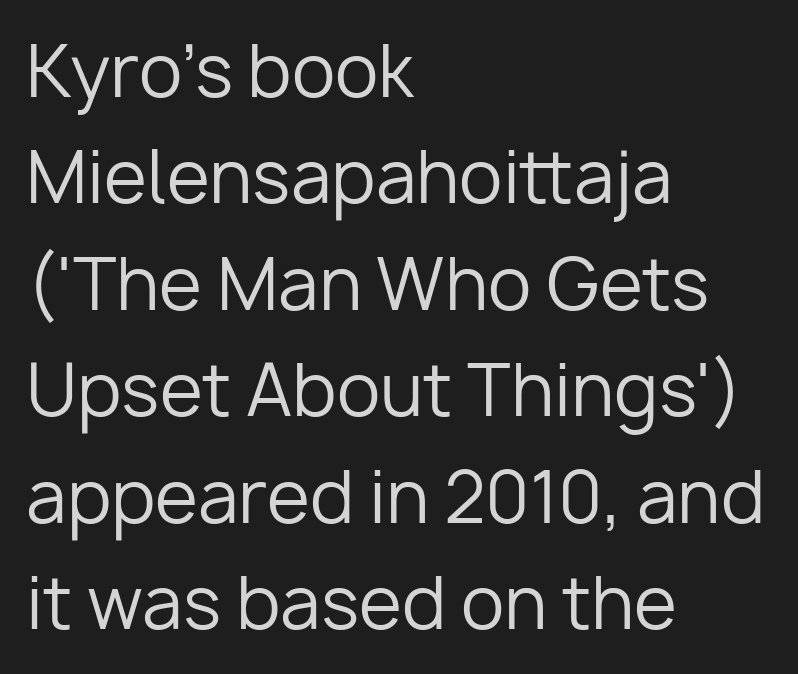
Q: Is the text bold? A: No.
Q: Is the text italic (slanted)? A: No, it is upright.
Q: Is the typeface a serif or a sans-serif typeface? A: Sans-serif.
Q: Is the text underlined? A: No.
Q: How is the paragraph aligned? A: Left-aligned.
Q: Is the spacing between letters normal or unusually wide? A: Normal.
Q: Is the spacing between lines tight, normal or loose? A: Normal.
Q: Width (condensed, normal, or wide)? A: Normal.
Q: Stroke contrast? A: Low.
Q: x-height? A: Medium.
Q: Monospaced? A: No.
